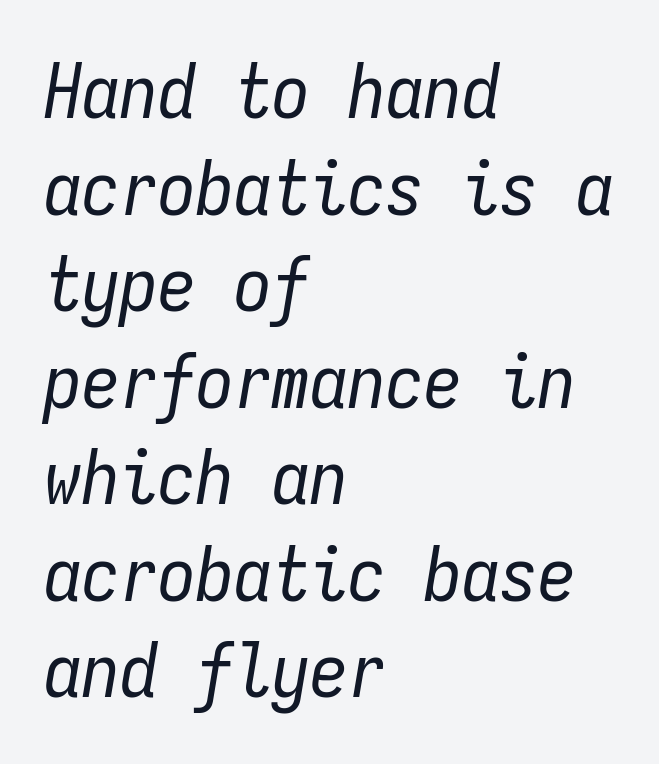
If you measured baseline to baseline, you'd find a middling distance. A light-to-regular cut is what we see here. Students, note that the glyphs here touch the page at normal intervals. The face used here is monospaced, like something from a code editor. Casual observation: everything's shoved over to the left.
